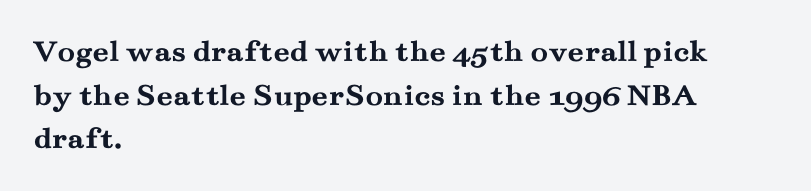
Q: Is the text bold? A: Yes.
Q: Is the text italic (slanted)? A: No, it is upright.
Q: Is the typeface a serif or a sans-serif typeface? A: Serif.
Q: Is the text underlined? A: No.
Q: How is the paragraph aligned? A: Left-aligned.
Q: Is the spacing between letters normal or unusually wide? A: Normal.
Q: Is the spacing between lines tight, normal or loose? A: Normal.
Q: Width (condensed, normal, or wide)? A: Wide.
Q: Stroke contrast? A: Medium.
Q: x-height? A: Small.
Q: Monospaced? A: No.
